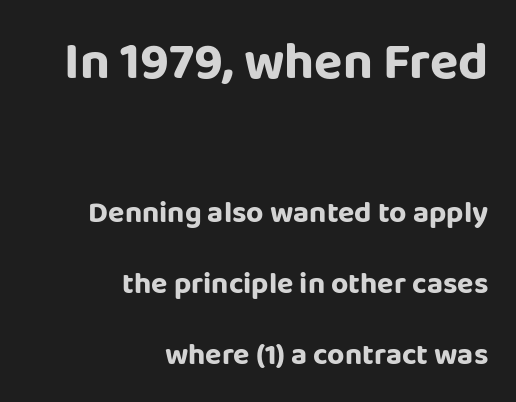
The image shows 52 px sans-serif type, upright; set right-aligned, loose line spacing (2.37x), normal letter spacing, not underlined; the first (top) block is 1.73x larger; low stroke contrast and a large x-height.
